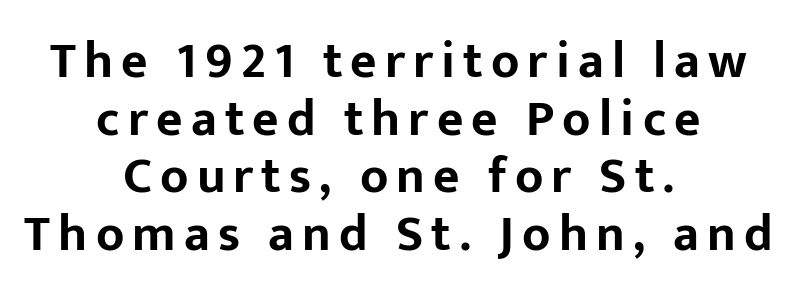
{"serif": "no", "italic": "no", "bold": "yes", "weight": "bold", "width": "normal", "stroke_contrast": "low", "x_height": "medium", "monospaced": "no", "underline": "no", "align": "center", "line_spacing": "tight", "line_spacing_ratio": 1.13, "glyph_px": 51}
